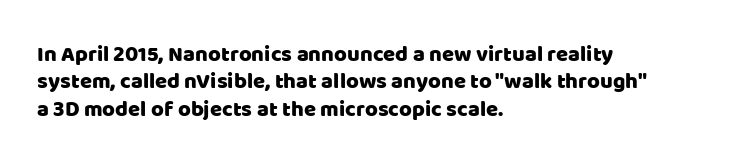
Q: Is the text italic (slanted)? A: No, it is upright.
Q: Is the text underlined? A: No.
Q: How is the paragraph aligned? A: Left-aligned.
Q: Is the spacing between letters normal or unusually wide? A: Normal.
